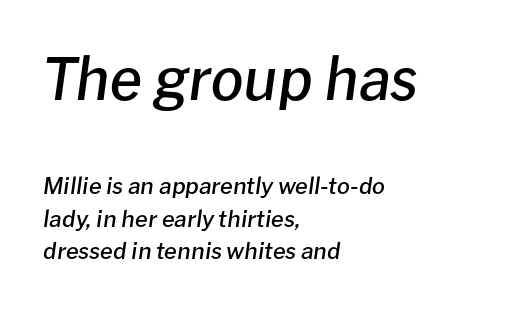
The image shows 58 px semibold type, italic (leaning right); set left-aligned, normal line spacing (1.41x), normal letter spacing, not underlined; the first (top) block is 2.52x larger; low stroke contrast and a medium x-height.
